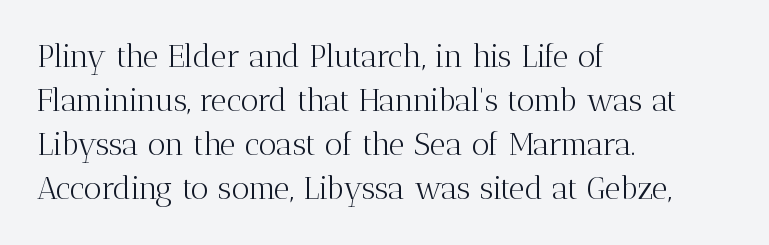
Horizontal alignment here is leftward, the default for most running prose. The words here are not underlined. This sample uses plain, unmodified letter spacing. Observe the serifs anchoring each vertical stroke in this sample. Whoever set this chose a conventional vertical rhythm. Compared with a typical body face, this is equally light or lighter still.
